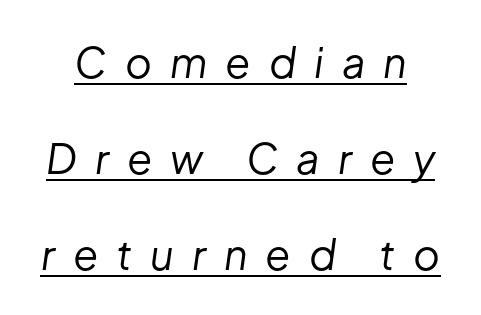
The image shows 41 px regular-weight type, italic (leaning right); set loose line spacing (2.34x), unusually wide letter spacing (+0.44 em), underlined; low stroke contrast and a medium x-height.
